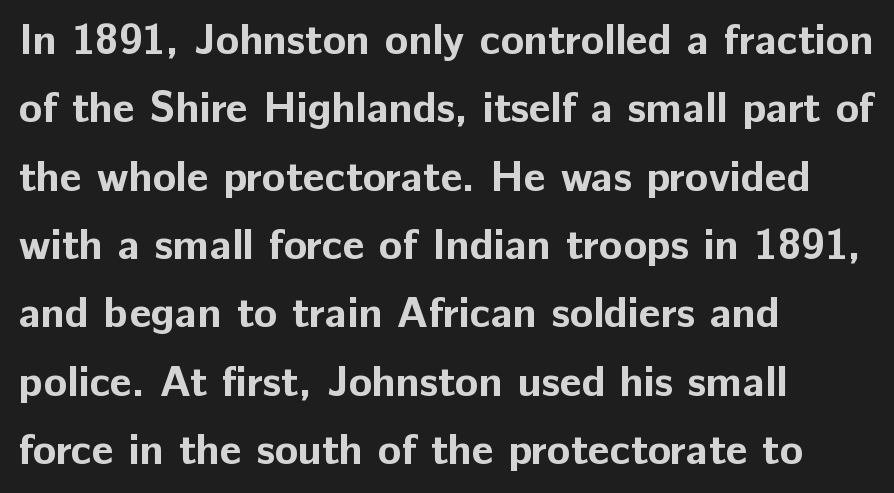
Q: Is the text bold? A: Yes.
Q: Is the text italic (slanted)? A: No, it is upright.
Q: Is the typeface a serif or a sans-serif typeface? A: Sans-serif.
Q: Is the text underlined? A: No.
Q: How is the paragraph aligned? A: Left-aligned.
Q: Is the spacing between letters normal or unusually wide? A: Normal.
Q: Is the spacing between lines tight, normal or loose? A: Normal.
Q: Width (condensed, normal, or wide)? A: Normal.
Q: Stroke contrast? A: Low.
Q: x-height? A: Medium.
Q: Monospaced? A: No.
